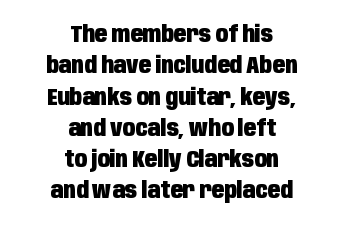
Notice how descenders clear the ascenders below comfortably — that's standard leading. Nobody touched the tracking dial on this one. Ascenders rise straight up at ninety degrees. Beneath every word, the page is bare.
